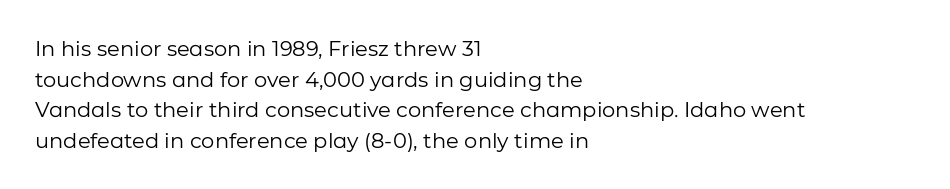
The image shows 21 px text type, upright; set left-aligned, normal line spacing (1.46x), normal letter spacing, not underlined.
